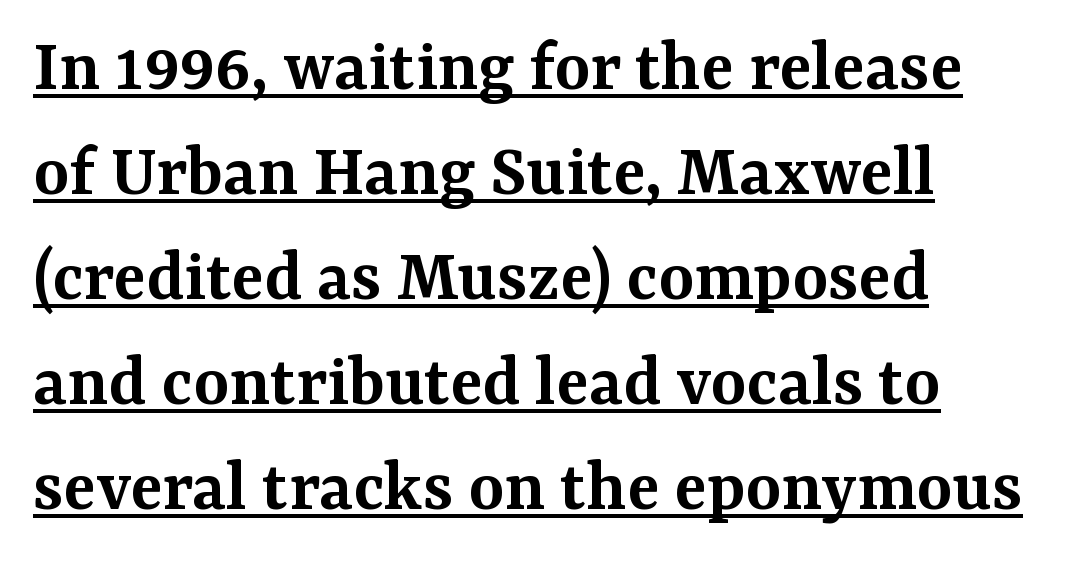
Q: Is the text bold? A: Semi-bold.
Q: Is the text italic (slanted)? A: No, it is upright.
Q: Is the typeface a serif or a sans-serif typeface? A: Serif.
Q: Is the text underlined? A: Yes.
Q: How is the paragraph aligned? A: Left-aligned.
Q: Is the spacing between letters normal or unusually wide? A: Normal.
Q: Is the spacing between lines tight, normal or loose? A: Normal.
Q: Width (condensed, normal, or wide)? A: Normal.
Q: Stroke contrast? A: Medium.
Q: x-height? A: Medium.
Q: Monospaced? A: No.
